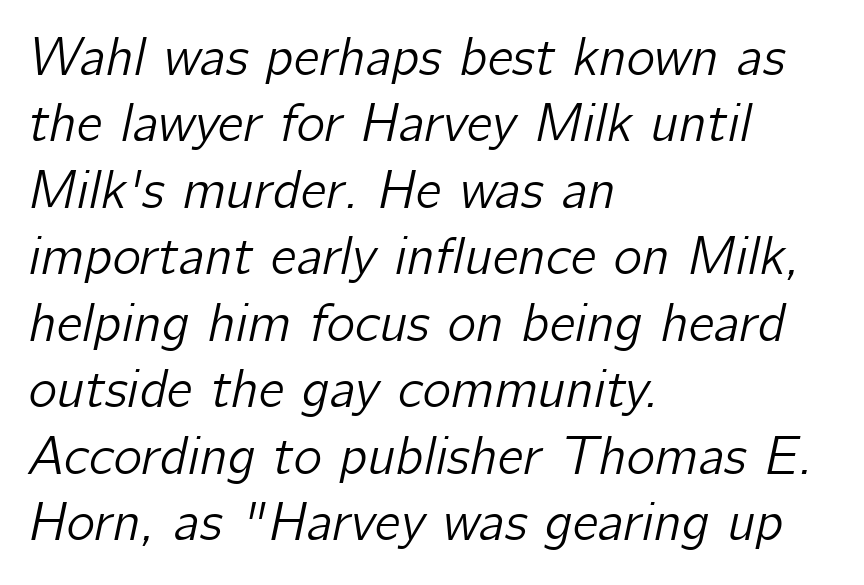
Q: Is the text italic (slanted)? A: Yes, it leans right by about 12 degrees.
Q: Is the text underlined? A: No.
Q: How is the paragraph aligned? A: Left-aligned.
Q: Is the spacing between letters normal or unusually wide? A: Normal.
Q: Width (condensed, normal, or wide)? A: Normal.
Q: Stroke contrast? A: Low.
Q: x-height? A: Medium.
Q: Monospaced? A: No.
